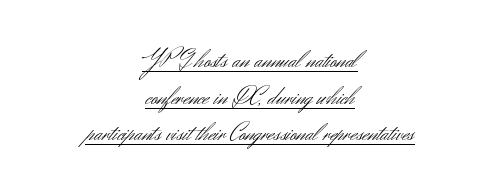
Stems and bowls with no extra thickness — not bold. The letters sit at their default tracking, neither squeezed nor spread. You can see a thin bar hugging the bottom of the glyphs. If you measured baseline to baseline, you'd find a middling distance.
